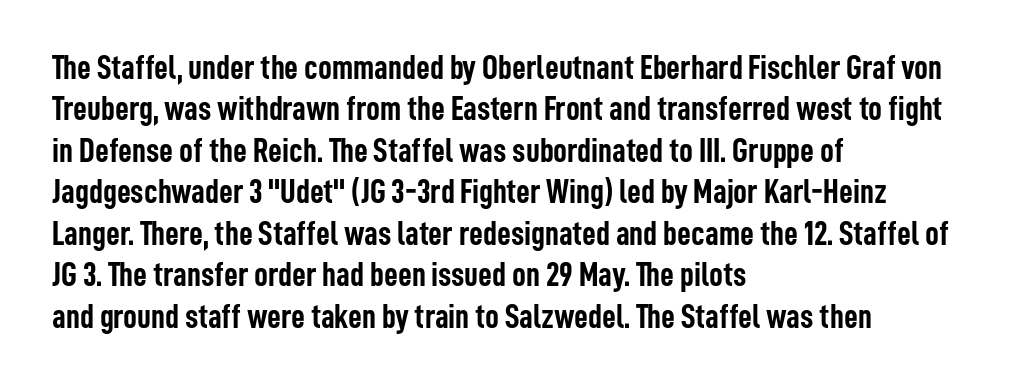
In terms of weight, the rendering is a true, heavy bold. The string is rendered with underlining switched off. Upright lettering throughout. There is no visible air inserted between adjacent glyphs. Letterform terminals end flat and unadorned throughout the passage. Looks like regular typesetting: each glyph gets only the width it needs.
